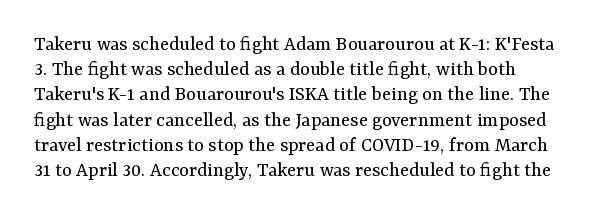
The image shows 21 px text type, upright; set line spacing 1.2x, normal letter spacing, not underlined.
